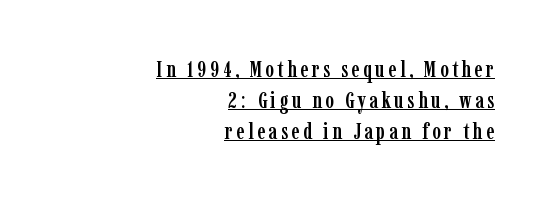
{"italic": "no", "underline": "yes", "align": "right", "line_spacing": "normal", "line_spacing_ratio": 1.35, "glyph_px": 23}
